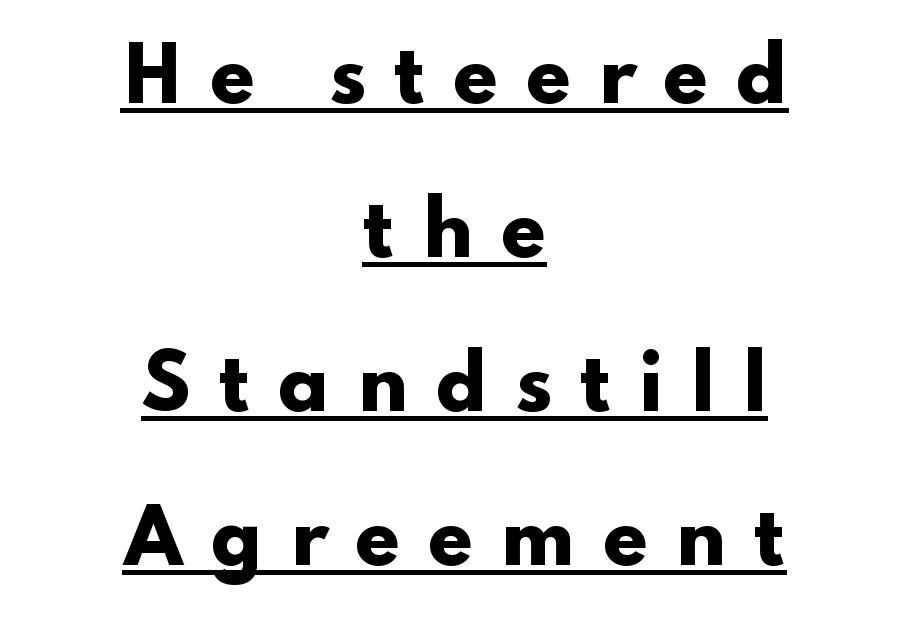
Q: Is the text bold? A: Yes.
Q: Is the text italic (slanted)? A: No, it is upright.
Q: Is the typeface a serif or a sans-serif typeface? A: Sans-serif.
Q: Is the text underlined? A: Yes.
Q: How is the paragraph aligned? A: Centered.
Q: Is the spacing between letters normal or unusually wide? A: Unusually wide.
Q: Is the spacing between lines tight, normal or loose? A: Loose.
Q: Width (condensed, normal, or wide)? A: Wide.
Q: Stroke contrast? A: Low.
Q: x-height? A: Small.
Q: Monospaced? A: No.
